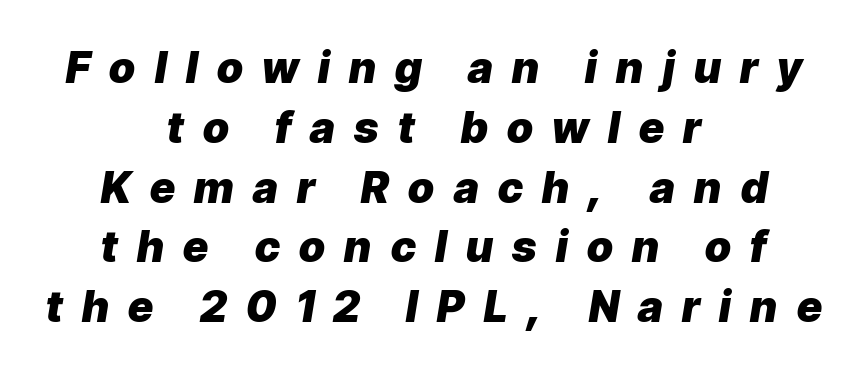
The image shows 43 px heavy type, italic (leaning right); set centered, normal line spacing (1.39x), unusually wide letter spacing (+0.45 em), not underlined; low stroke contrast and a medium x-height.
